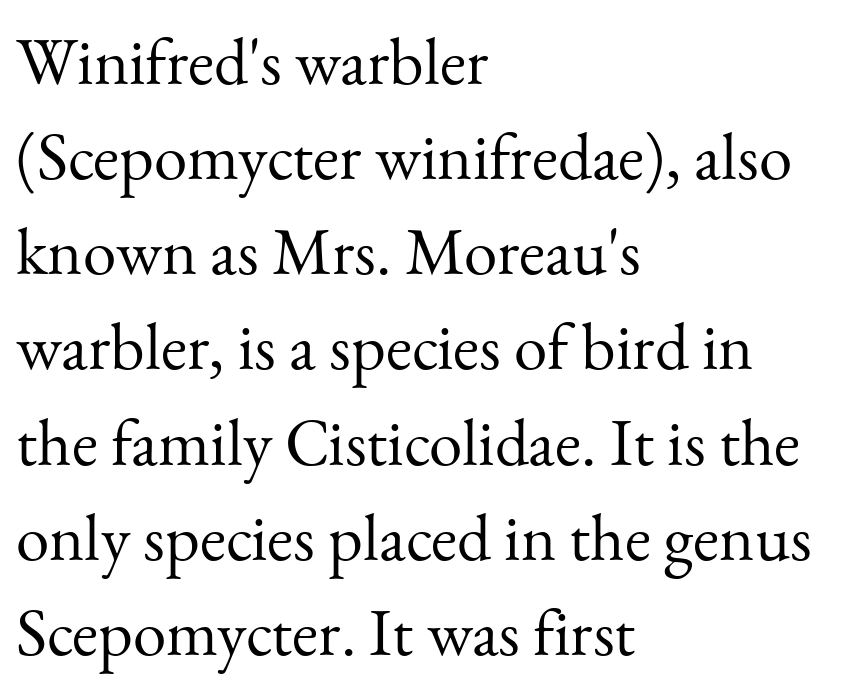
{"serif": "yes", "italic": "no", "bold": "no", "weight": "light", "width": "normal", "stroke_contrast": "medium", "x_height": "small", "monospaced": "no", "underline": "no", "align": "left", "line_spacing": "normal", "line_spacing_ratio": 1.42, "letter_spacing": "normal", "letter_spacing_em": 0.0, "glyph_px": 67}
